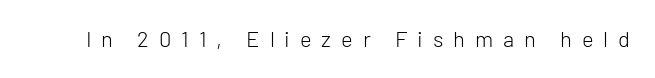
Q: Is the text bold? A: No.
Q: Is the text italic (slanted)? A: No, it is upright.
Q: Is the text underlined? A: No.
Q: Is the spacing between letters normal or unusually wide? A: Unusually wide.
